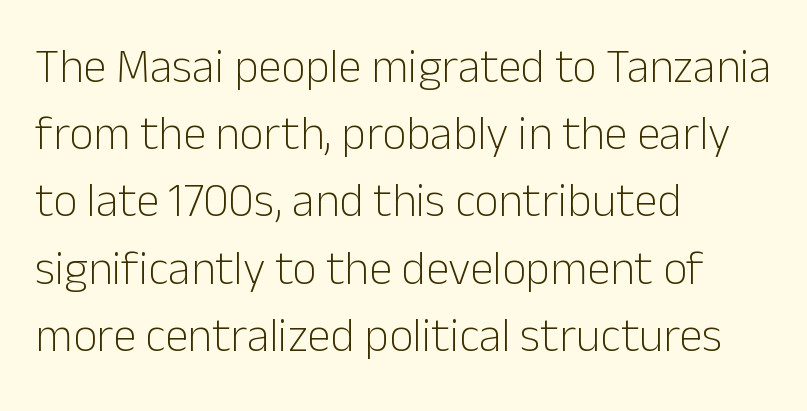
The characters are drawn with everyday or finer stroke widths. The rendering keeps characters at their native spacing. Horizontal bands of white between lines are of average thickness. Is this a fixed-width face? No — the glyphs have proportional, varying widths. All the whitespace from short lines collects on the right.
